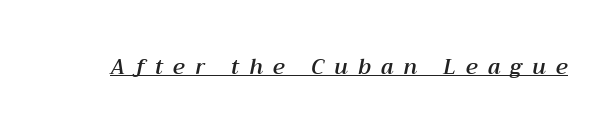
The image shows 21 px text type, italic (leaning right); set unusually wide letter spacing (+0.49 em), underlined.
